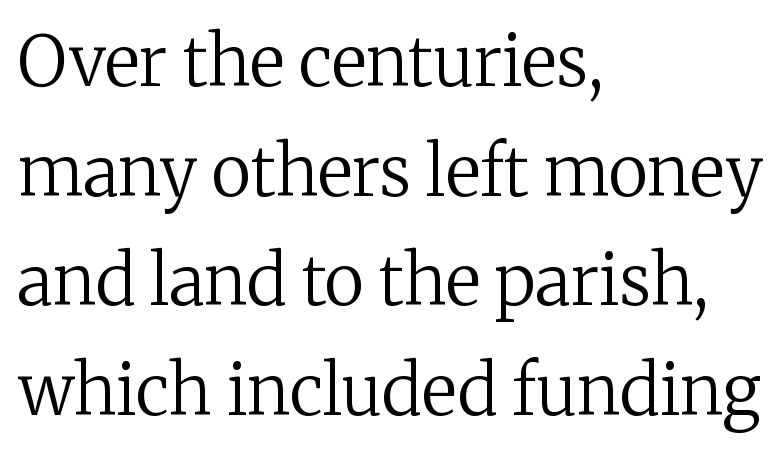
{"serif": "yes", "italic": "no", "bold": "no", "weight": "regular", "width": "normal", "stroke_contrast": "medium", "x_height": "medium", "monospaced": "no", "underline": "no", "align": "left", "line_spacing": "normal", "line_spacing_ratio": 1.59, "letter_spacing": "normal", "letter_spacing_em": 0.0, "glyph_px": 69}
